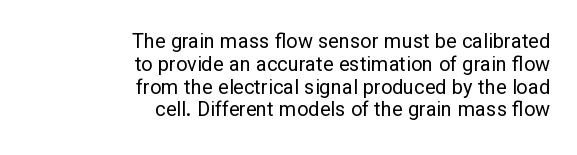
Descender tails drop into unmarked territory. Style check: upright. There is no visible air inserted between adjacent glyphs. Regarding leading, the lines here are crowded together. Casual observation: everything's shoved over to the right.
